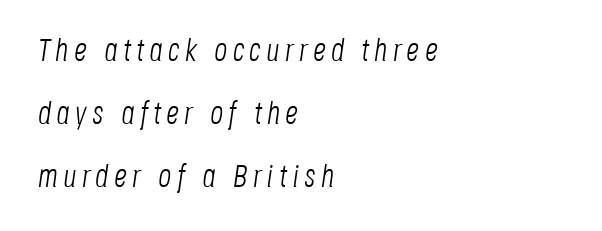
The image shows 32 px light, condensed type, italic (leaning right); set left-aligned, loose line spacing (1.97x), not underlined; low stroke contrast and a large x-height.
